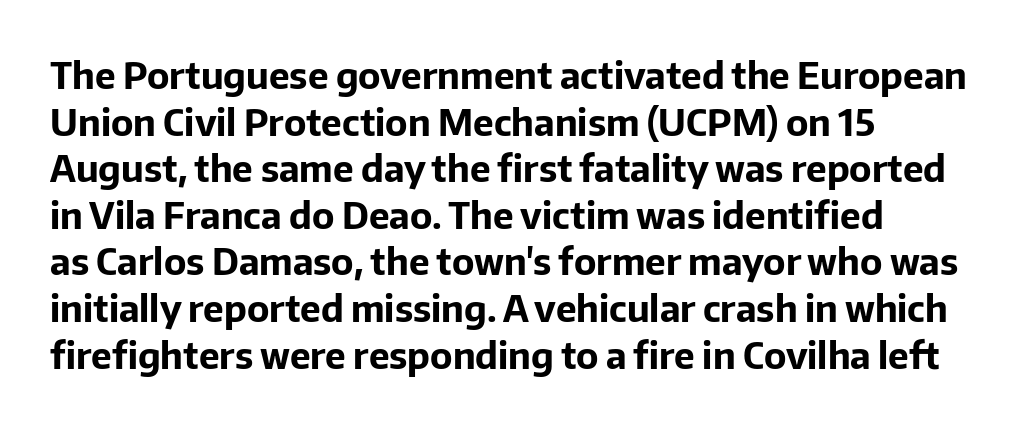
What stands out about the letter spacing? Nothing — it is the standard amount. A full-strength bold gives these letters their thick strokes. Leading: standard. All the whitespace from short lines collects on the right.
